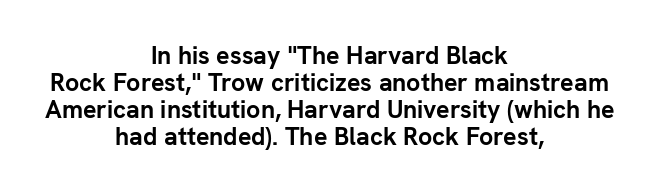
{"italic": "no", "bold": "yes", "underline": "no", "align": "center", "line_spacing": "tight", "line_spacing_ratio": 1.08, "letter_spacing": "normal", "letter_spacing_em": 0.0, "glyph_px": 25}
